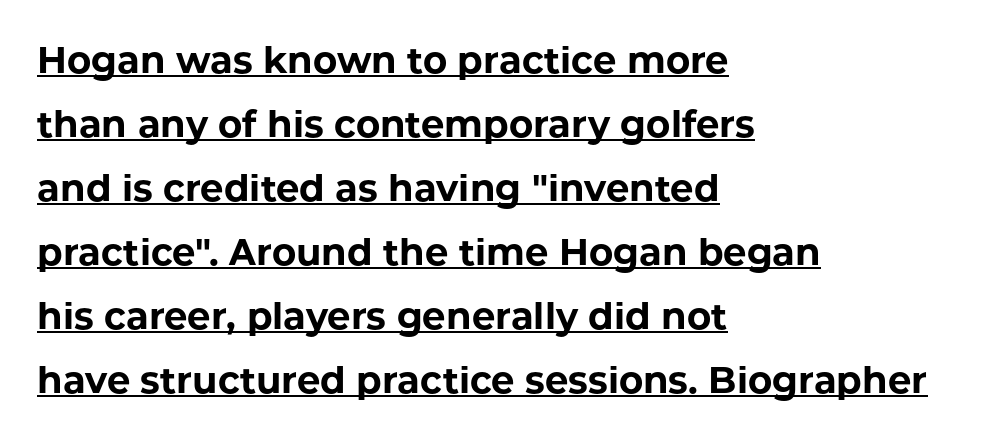
Character widths vary here, with narrow letters taking less room than wide ones. In terms of posture, this sample is upright. Each glyph is drawn with heavy, bold strokes. Emphasis is given by a line drawn under the lettering. Stroke terminals: plain, sans-serif.
